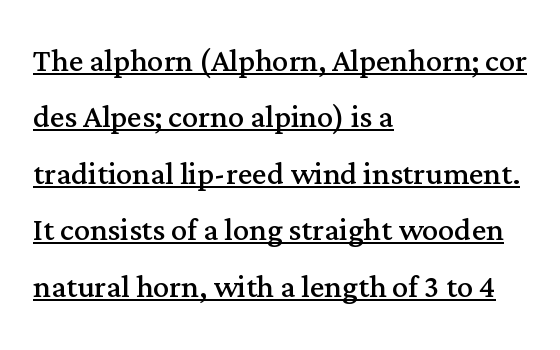
A typesetter would call this proportional, since set widths differ per character. In CSS terms this would be text-align: left. Designer's note — italics off, roman on. These lines sit exactly where default settings would place them. Summary of weight: not heavy and not bold.
